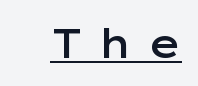
Q: Is the text bold? A: Semi-bold.
Q: Is the text italic (slanted)? A: No, it is upright.
Q: Is the typeface a serif or a sans-serif typeface? A: Sans-serif.
Q: Is the text underlined? A: Yes.
Q: Is the spacing between letters normal or unusually wide? A: Unusually wide.
Q: Width (condensed, normal, or wide)? A: Wide.
Q: Stroke contrast? A: Low.
Q: x-height? A: Medium.
Q: Monospaced? A: No.
